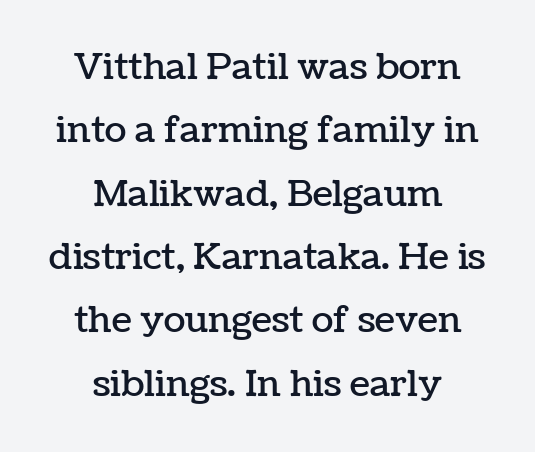
The image shows 36 px text type, upright; set centered, line spacing 1.76x, normal letter spacing, not underlined; low stroke contrast and a medium x-height.
